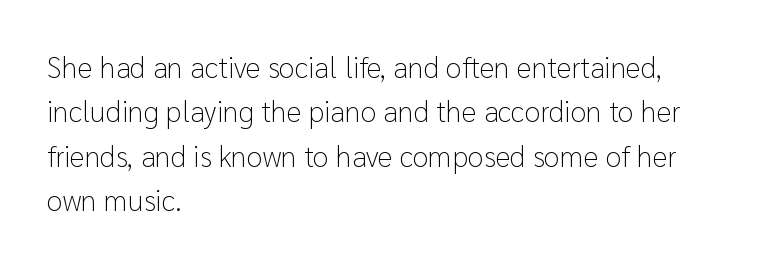
{"serif": "no", "italic": "no", "bold": "no", "weight": "light", "width": "normal", "stroke_contrast": "low", "x_height": "medium", "monospaced": "no", "underline": "no", "align": "left", "line_spacing": "normal", "line_spacing_ratio": 1.53, "letter_spacing": "normal", "letter_spacing_em": 0.0, "glyph_px": 29}
